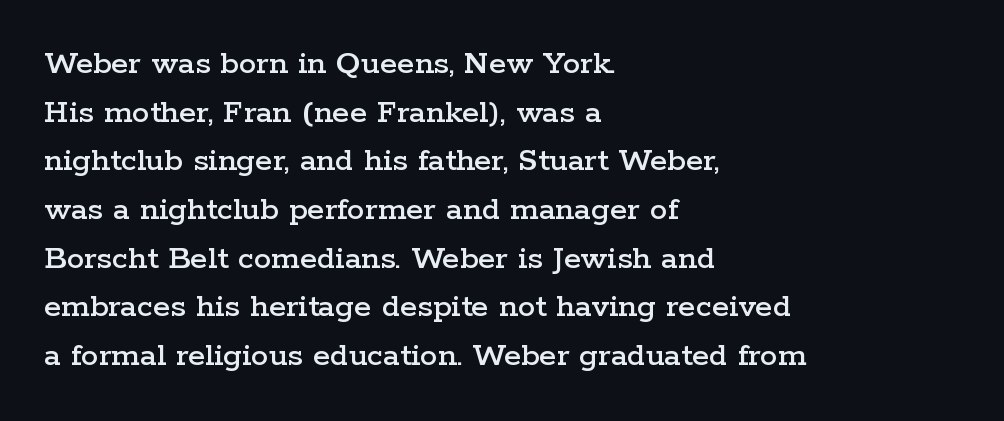
The image shows 35 px wide serif type, upright; set left-aligned, normal line spacing (1.39x), normal letter spacing, not underlined; low stroke contrast and a medium x-height.
